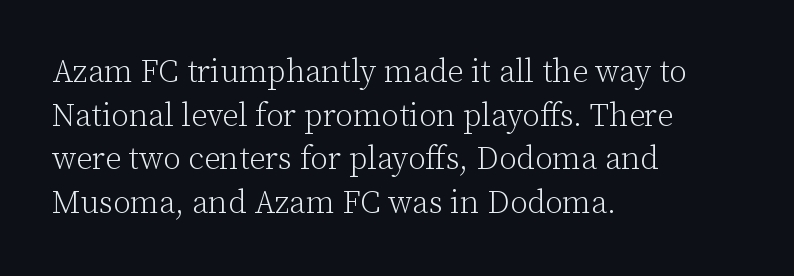
The image shows 32 px light serif type, upright; set left-aligned, normal line spacing (1.36x), normal letter spacing, not underlined; low stroke contrast and a medium x-height.
